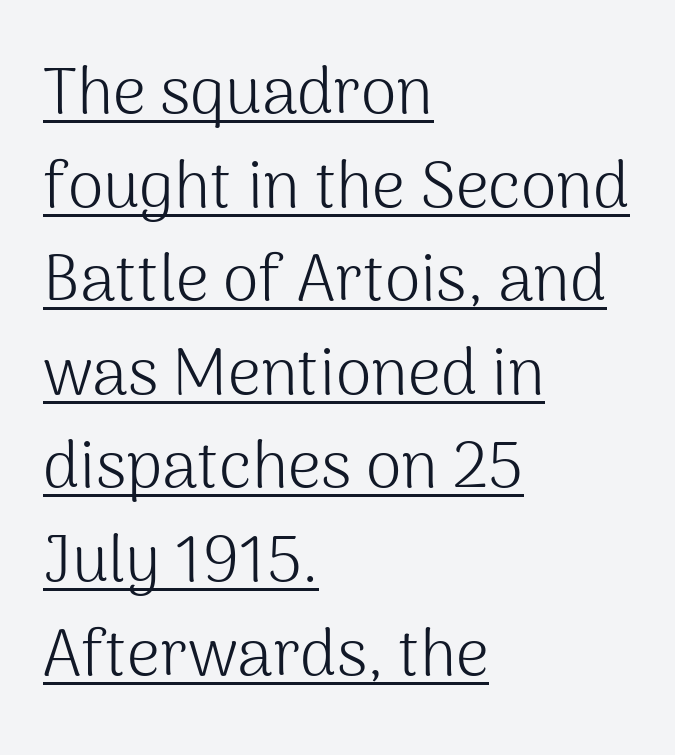
{"serif": "no", "italic": "no", "bold": "no", "weight": "light", "width": "normal", "stroke_contrast": "medium", "x_height": "medium", "monospaced": "no", "underline": "yes", "align": "left", "line_spacing": "normal", "line_spacing_ratio": 1.44, "letter_spacing": "normal", "letter_spacing_em": 0.0, "glyph_px": 65}
